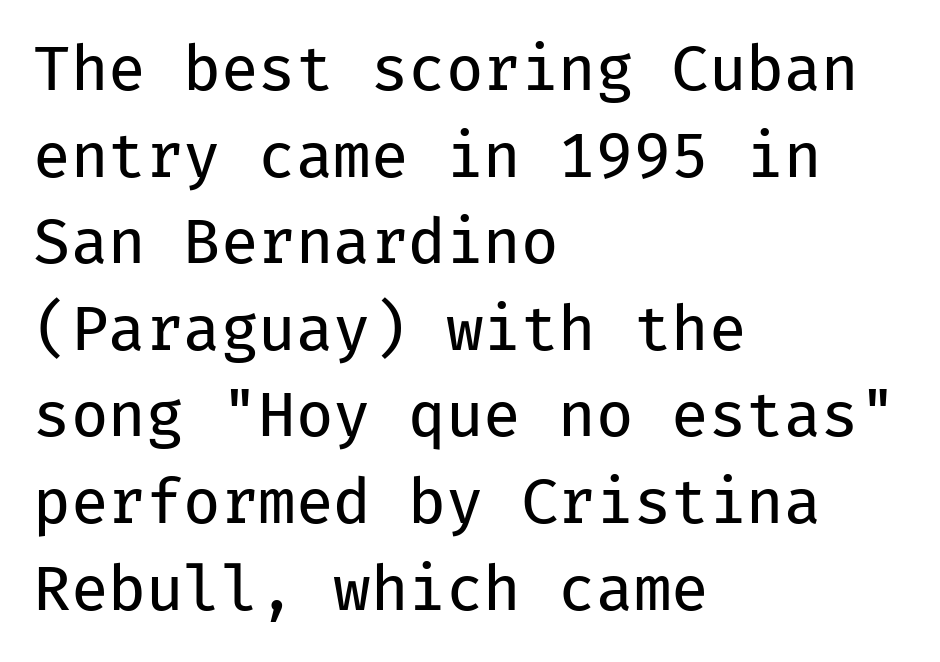
Q: Is the text bold? A: No.
Q: Is the text italic (slanted)? A: No, it is upright.
Q: Is the typeface a serif or a sans-serif typeface? A: Sans-serif.
Q: Is the text underlined? A: No.
Q: How is the paragraph aligned? A: Left-aligned.
Q: Is the spacing between letters normal or unusually wide? A: Normal.
Q: Is the spacing between lines tight, normal or loose? A: Normal.
Q: Width (condensed, normal, or wide)? A: Normal.
Q: Stroke contrast? A: Low.
Q: x-height? A: Medium.
Q: Monospaced? A: Yes.
